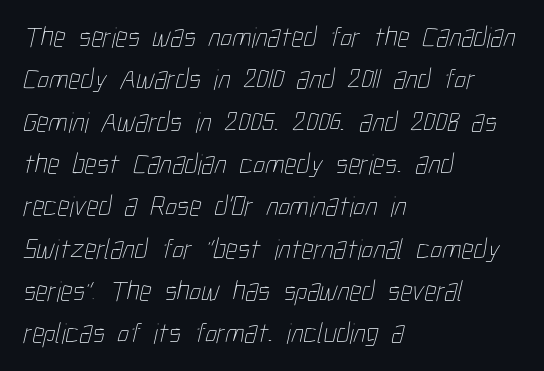
The image shows 29 px thin, condensed type; set left-aligned, normal line spacing (1.46x), normal letter spacing, not underlined; low stroke contrast and a medium x-height.
